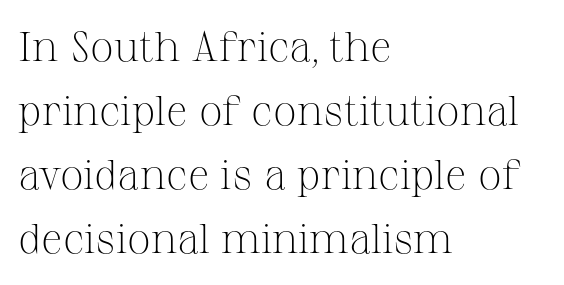
The image shows 42 px light serif type, upright; set left-aligned, normal line spacing (1.52x), normal letter spacing, not underlined; medium stroke contrast and a medium x-height.
